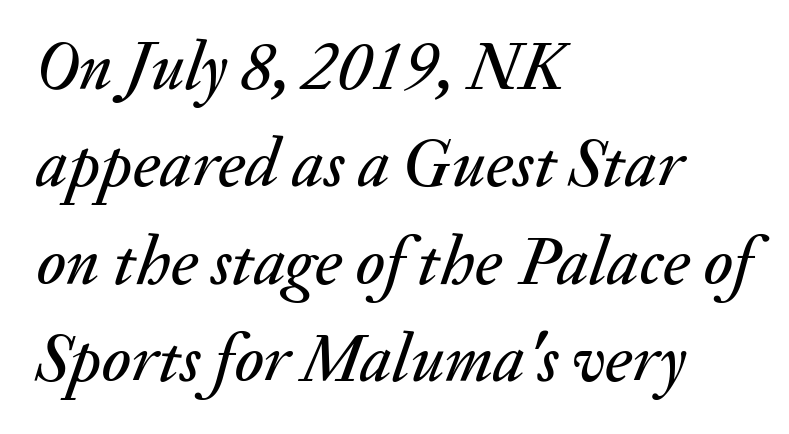
Q: Is the text italic (slanted)? A: Yes, it leans right by about 20 degrees.
Q: Is the text underlined? A: No.
Q: How is the paragraph aligned? A: Left-aligned.
Q: Is the spacing between letters normal or unusually wide? A: Normal.
Q: Is the spacing between lines tight, normal or loose? A: Normal.
Q: Width (condensed, normal, or wide)? A: Normal.
Q: Stroke contrast? A: Medium.
Q: x-height? A: Small.
Q: Monospaced? A: No.
